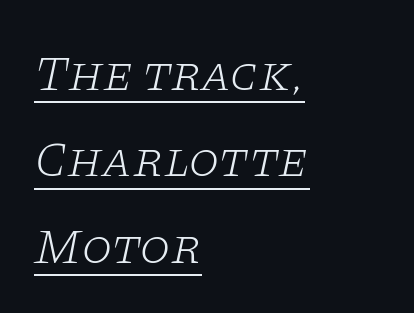
{"serif": "yes", "italic": "yes", "lean": "right", "slant_degrees": 11, "bold": "no", "weight": "light", "width": "wide", "stroke_contrast": "low", "x_height": "large", "monospaced": "no", "underline": "yes", "align": "left", "line_spacing_ratio": 1.73, "letter_spacing": "normal", "letter_spacing_em": 0.0, "glyph_px": 50}
